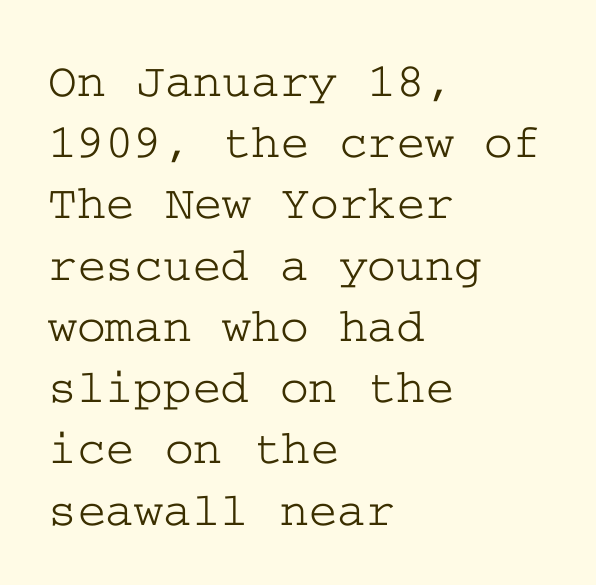
The baseline area is clear. Small tapered or slab feet sit at the stroke ends, so this counts as serif. Characters follow at the spacing the type designer built in. A roman cut, with each character standing at attention. The typesetter chose a ragged-right arrangement here. Leading: standard.
